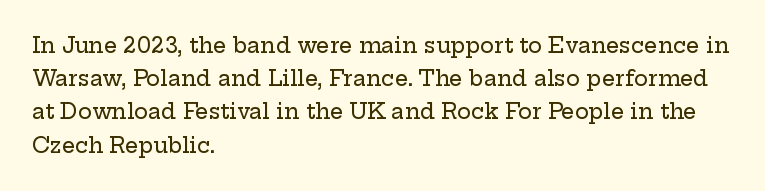
The tracking reads as untouched default to a designer's eye. Anything drawn beneath the words? Only blank space. Leading: standard. The lettering holds an erect, upright posture throughout.
